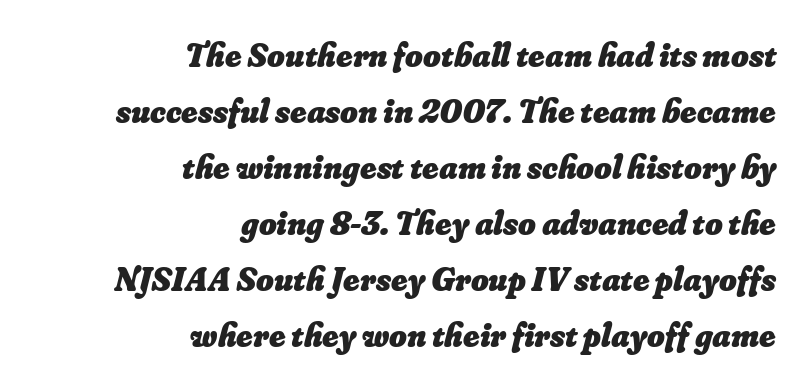
The image shows 34 px heavy type; set right-aligned, normal line spacing (1.65x), normal letter spacing, not underlined; low stroke contrast and a small x-height.
